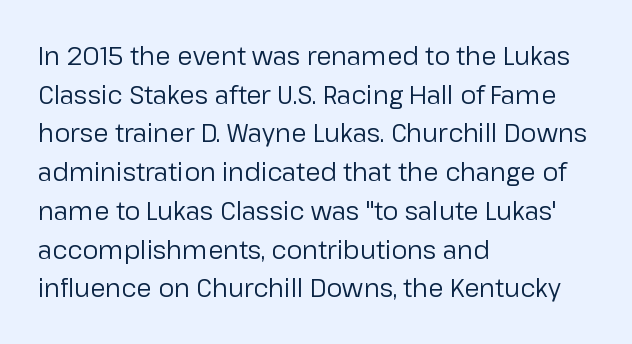
Q: Is the text bold? A: No.
Q: Is the text italic (slanted)? A: No, it is upright.
Q: Is the text underlined? A: No.
Q: How is the paragraph aligned? A: Left-aligned.
Q: Is the spacing between letters normal or unusually wide? A: Normal.
Q: Is the spacing between lines tight, normal or loose? A: Normal.
